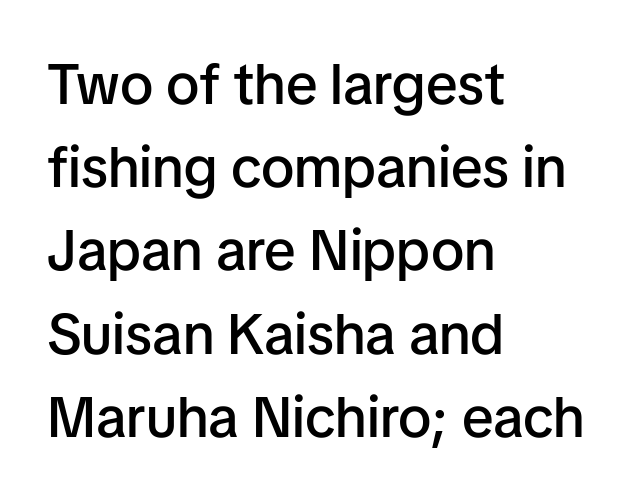
The image shows 57 px semibold sans-serif type, upright; set left-aligned, normal line spacing (1.46x), normal letter spacing, not underlined; low stroke contrast and a medium x-height.
